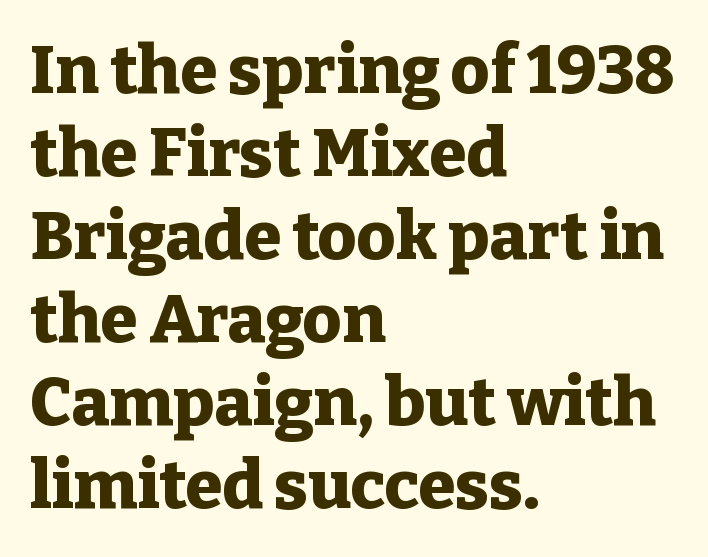
Q: Is the text bold? A: Yes.
Q: Is the text italic (slanted)? A: No, it is upright.
Q: Is the typeface a serif or a sans-serif typeface? A: Serif.
Q: Is the text underlined? A: No.
Q: How is the paragraph aligned? A: Left-aligned.
Q: Is the spacing between letters normal or unusually wide? A: Normal.
Q: Width (condensed, normal, or wide)? A: Normal.
Q: Stroke contrast? A: Low.
Q: x-height? A: Medium.
Q: Monospaced? A: No.
